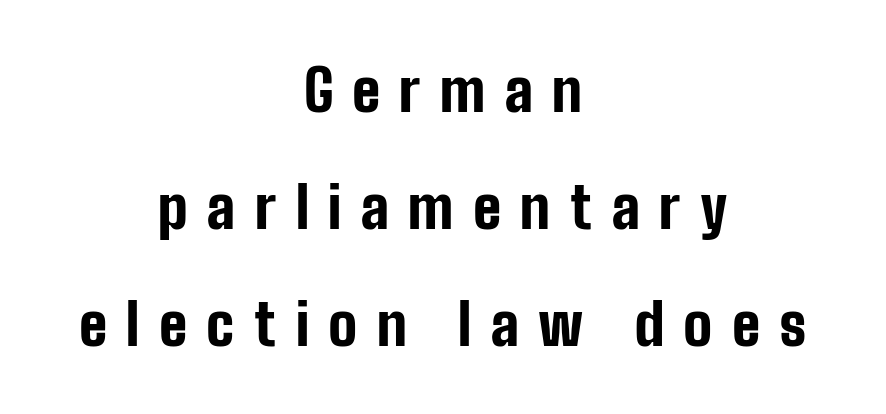
{"serif": "no", "italic": "no", "bold": "yes", "weight": "bold", "width": "condensed", "stroke_contrast": "low", "x_height": "medium", "monospaced": "no", "underline": "no", "align": "center", "line_spacing": "loose", "line_spacing_ratio": 2.05, "letter_spacing": "wide", "letter_spacing_em": 0.34, "glyph_px": 57}
